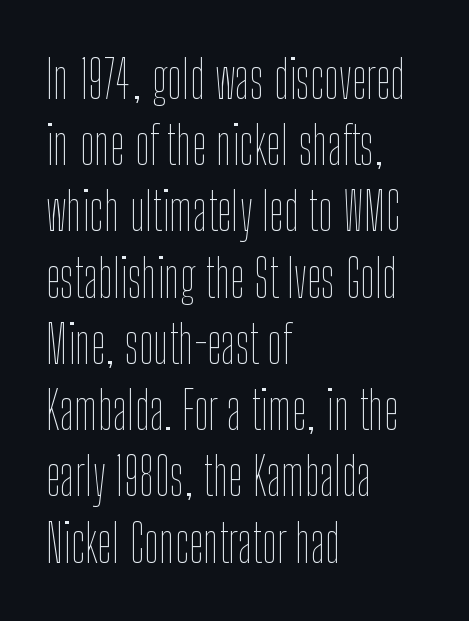
Spacing between characters is what you'd get straight out of the box. This rendering uses left alignment, leaving the right contour irregular. The string is rendered with underlining switched off. The font is comparable to plain body text, perhaps lighter. Quick note: interline space is typical. These lines were composed using upright roman letters.
